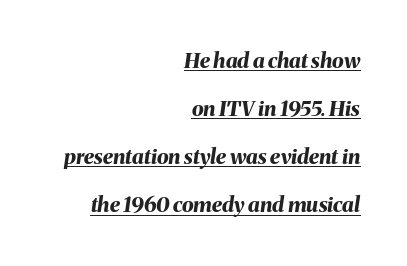
The image shows 21 px bold type, italic (leaning right); set right-aligned, loose line spacing (2.29x), normal letter spacing, underlined.
